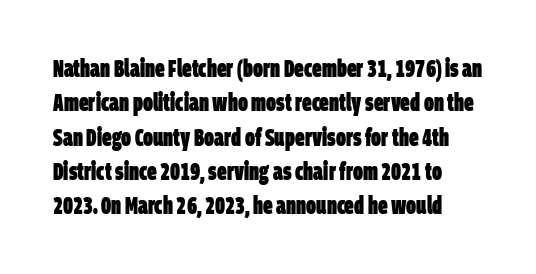
Q: Is the text bold? A: Yes.
Q: Is the text underlined? A: No.
Q: Is the spacing between letters normal or unusually wide? A: Normal.
Q: Is the spacing between lines tight, normal or loose? A: Normal.
